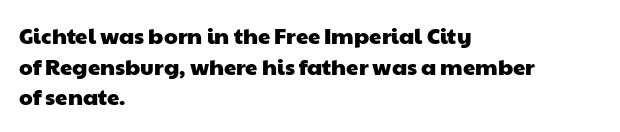
The image shows 22 px text type; set left-aligned, normal line spacing (1.39x), normal letter spacing, not underlined.
